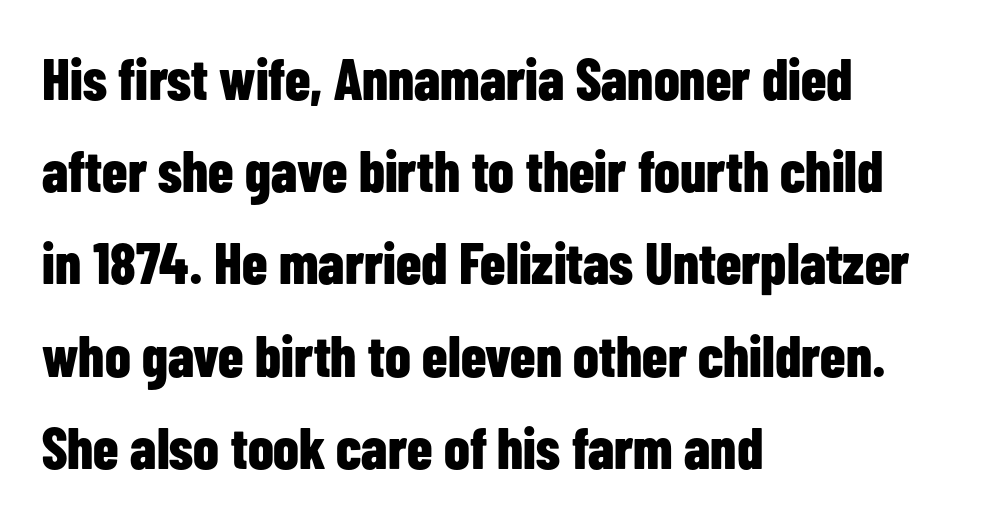
The image shows 58 px bold, condensed sans-serif type, upright; set left-aligned, normal line spacing (1.59x), normal letter spacing, not underlined; low stroke contrast and a medium x-height.
